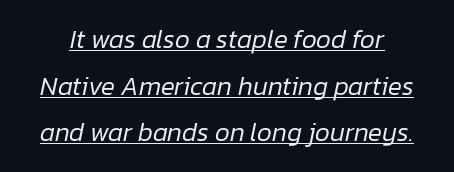
{"italic": "yes", "lean": "right", "slant_degrees": 12, "bold": "no", "underline": "yes", "line_spacing_ratio": 1.79, "letter_spacing": "normal", "letter_spacing_em": 0.0, "glyph_px": 26}
